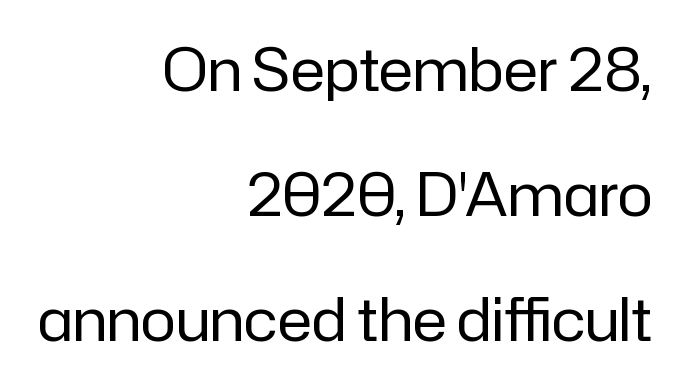
Nothing heavy about these letters — not bold at all. Notice how the passage keeps a crisp vertical edge on the right only. A great deal of white space separates one row of letters from the next. Does extra space separate the letters? No, they use regular spacing. Italic? Not at all — the glyphs are vertical.
